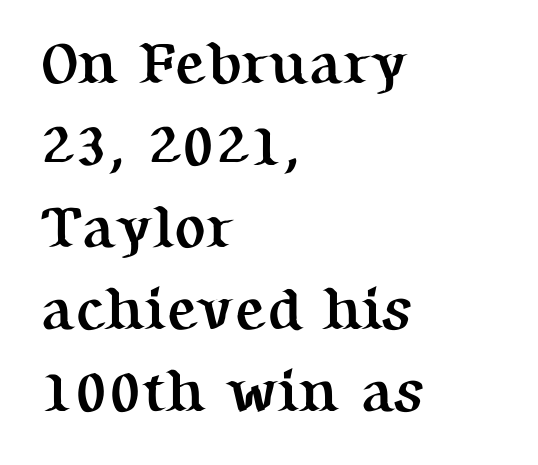
The image shows 59 px semibold serif type, upright; set left-aligned, normal line spacing (1.39x), normal letter spacing, not underlined; medium stroke contrast and a medium x-height.
